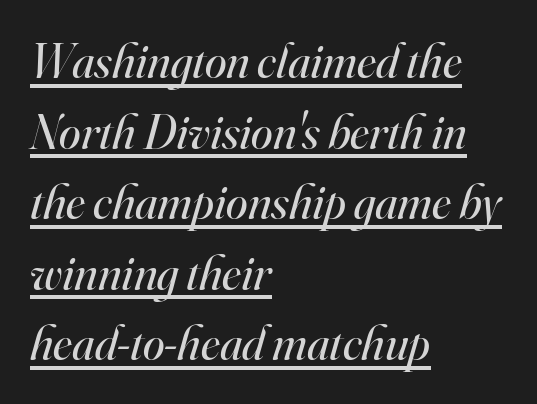
Q: Is the text bold? A: No.
Q: Is the text italic (slanted)? A: Yes, it leans right by about 16 degrees.
Q: Is the typeface a serif or a sans-serif typeface? A: Serif.
Q: Is the text underlined? A: Yes.
Q: How is the paragraph aligned? A: Left-aligned.
Q: Is the spacing between letters normal or unusually wide? A: Normal.
Q: Is the spacing between lines tight, normal or loose? A: Normal.
Q: Width (condensed, normal, or wide)? A: Normal.
Q: Stroke contrast? A: High.
Q: x-height? A: Small.
Q: Monospaced? A: No.
